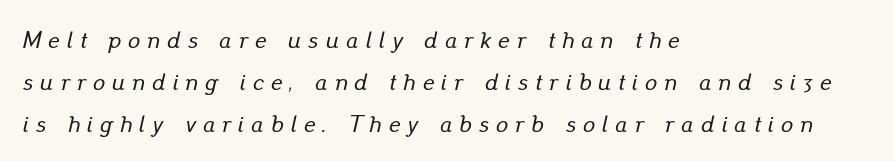
Does the lettering tilt? It does — this is italic. The zone under the glyphs is completely vacant. If you drew a ruler down the left edge, every line would touch it. There is plenty of visible air inserted between adjacent glyphs.
